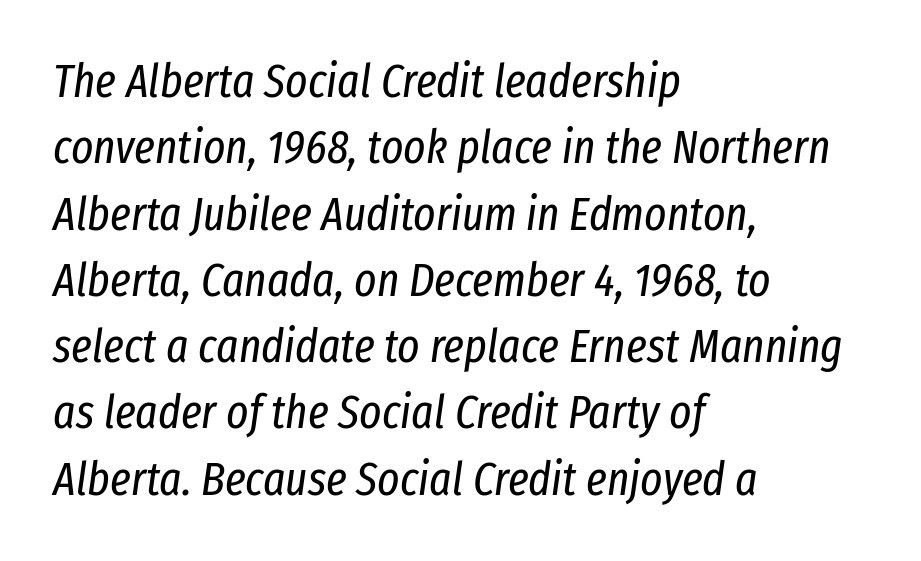
Q: Is the text bold? A: No.
Q: Is the text italic (slanted)? A: Yes, it leans right by about 8 degrees.
Q: Is the text underlined? A: No.
Q: How is the paragraph aligned? A: Left-aligned.
Q: Is the spacing between letters normal or unusually wide? A: Normal.
Q: Is the spacing between lines tight, normal or loose? A: Normal.
Q: Width (condensed, normal, or wide)? A: Condensed.
Q: Stroke contrast? A: Low.
Q: x-height? A: Medium.
Q: Monospaced? A: No.
